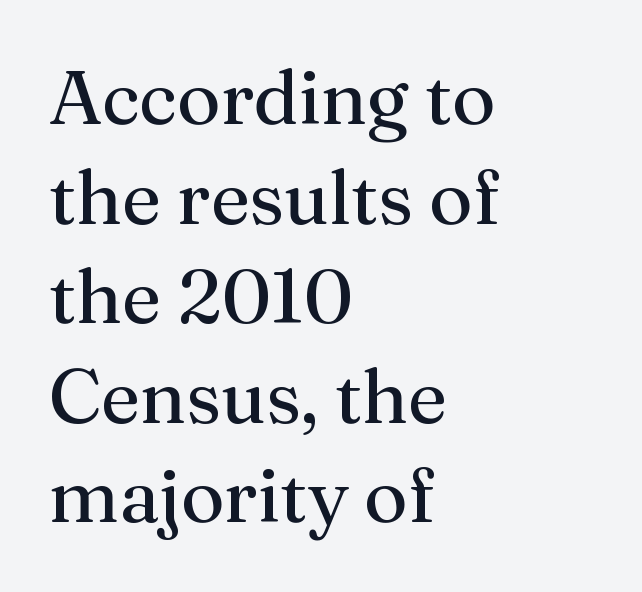
The font's upright variant was chosen for this text. The font family rendered here belongs to the serif group. Stems here are at most as thick as an everyday book face. A classic flush-left, rag-right setting is used for this passage. The face used here is proportionally spaced, like ordinary book or web type. The type is set solid horizontally, with unmodified tracking.
